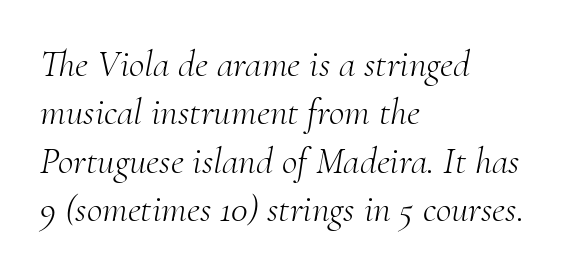
{"serif": "yes", "italic": "yes", "lean": "right", "slant_degrees": 10, "bold": "no", "weight": "light", "width": "normal", "stroke_contrast": "medium", "x_height": "small", "monospaced": "no", "underline": "no", "align": "left", "line_spacing": "normal", "line_spacing_ratio": 1.27, "letter_spacing": "normal", "letter_spacing_em": 0.0, "glyph_px": 38}
